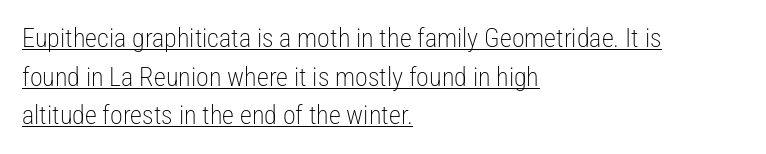
{"italic": "no", "bold": "no", "underline": "yes", "align": "left", "line_spacing": "normal", "line_spacing_ratio": 1.49, "letter_spacing": "normal", "letter_spacing_em": 0.0, "glyph_px": 26}
